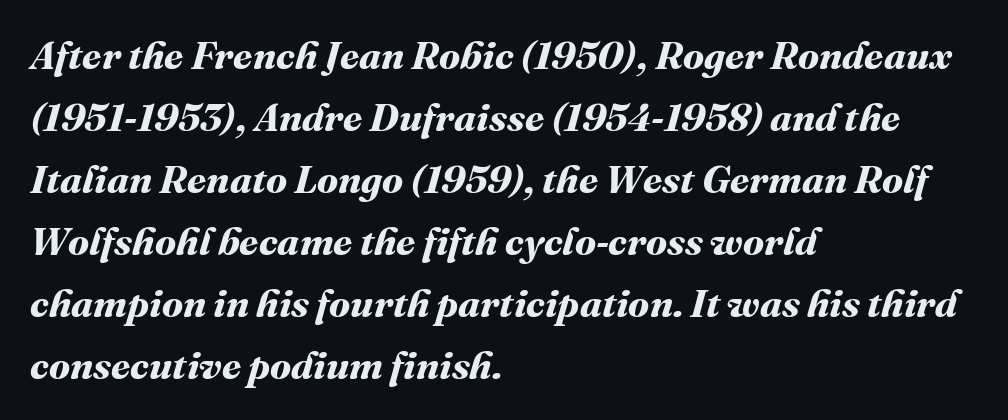
Q: Is the text bold? A: Yes.
Q: Is the text underlined? A: No.
Q: How is the paragraph aligned? A: Left-aligned.
Q: Is the spacing between letters normal or unusually wide? A: Normal.
Q: Is the spacing between lines tight, normal or loose? A: Normal.
Q: Width (condensed, normal, or wide)? A: Normal.
Q: Stroke contrast? A: Medium.
Q: x-height? A: Medium.
Q: Monospaced? A: No.
